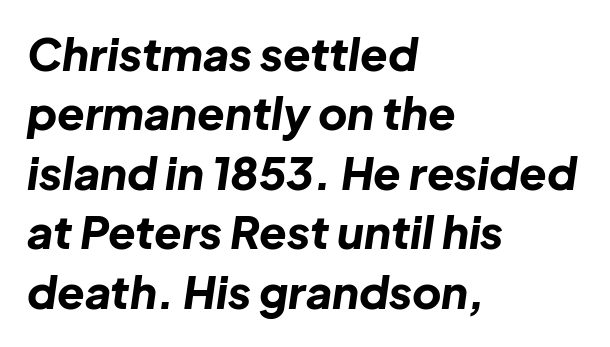
Heavy, bold letterforms. When letters slant like this, we call the style italic. One-word summary of the alignment: left. The passage shown stacks its lines at a standard gap. The type is set solid horizontally, with unmodified tracking.
